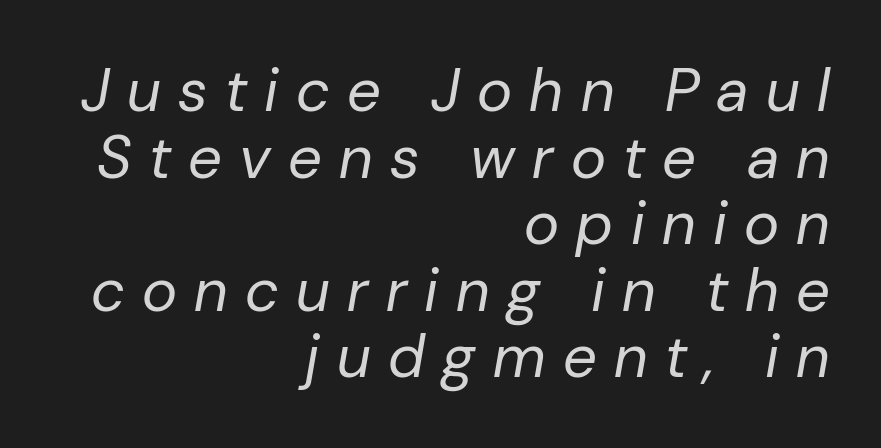
The image shows 60 px regular-weight type, italic (leaning right); set right-aligned, tight line spacing (1.11x), unusually wide letter spacing (+0.29 em), not underlined; low stroke contrast and a medium x-height.
